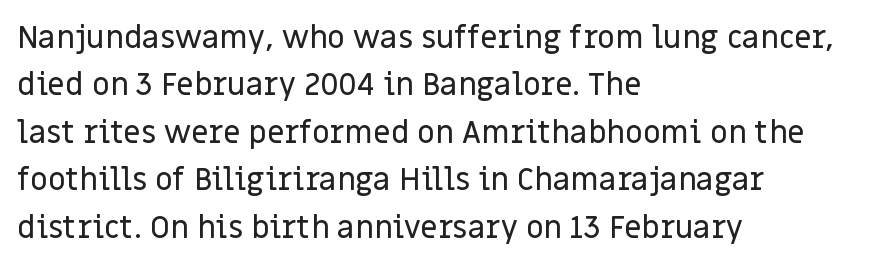
{"serif": "no", "italic": "no", "width": "normal", "stroke_contrast": "low", "x_height": "large", "monospaced": "no", "underline": "no", "align": "left", "line_spacing": "normal", "line_spacing_ratio": 1.53, "letter_spacing": "normal", "letter_spacing_em": 0.0, "glyph_px": 31}
